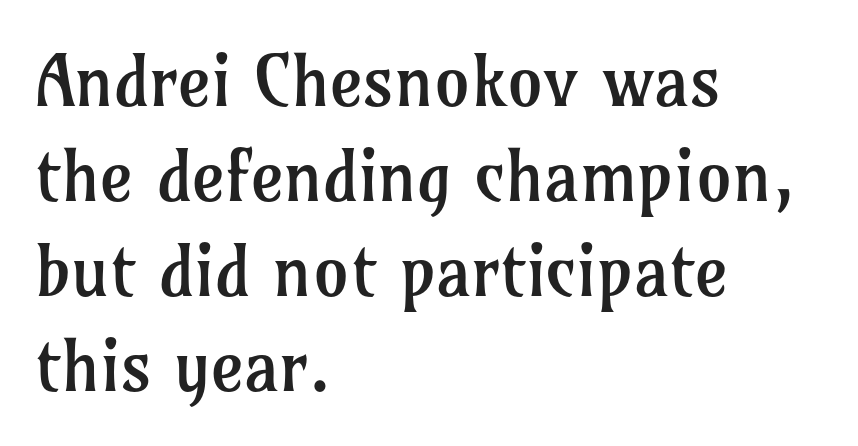
The image shows 71 px regular-weight serif type, upright; set left-aligned, normal line spacing (1.34x), normal letter spacing, not underlined; low stroke contrast and a medium x-height.
